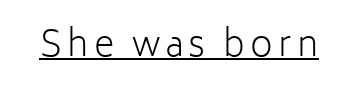
Q: Is the text bold? A: No.
Q: Is the text italic (slanted)? A: No, it is upright.
Q: Is the typeface a serif or a sans-serif typeface? A: Sans-serif.
Q: Is the text underlined? A: Yes.
Q: Width (condensed, normal, or wide)? A: Normal.
Q: Stroke contrast? A: Low.
Q: x-height? A: Medium.
Q: Monospaced? A: No.
